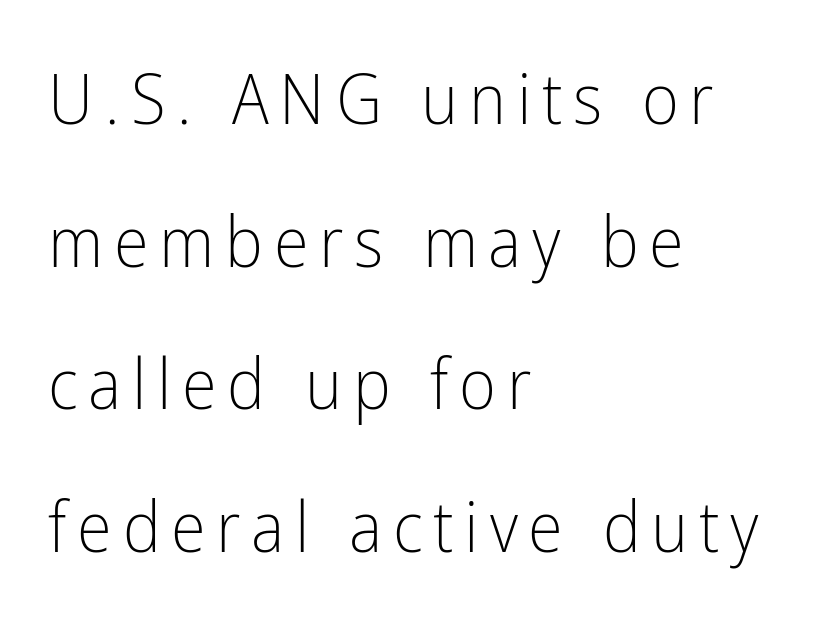
These glyphs show unthickened strokes, regular width or finer. The space directly below the letters is spotless. The passage shown stacks its lines with a broad gap. Here the designer chose a conventional face with non-uniform glyph widths. Line starts are locked; line ends wander.
